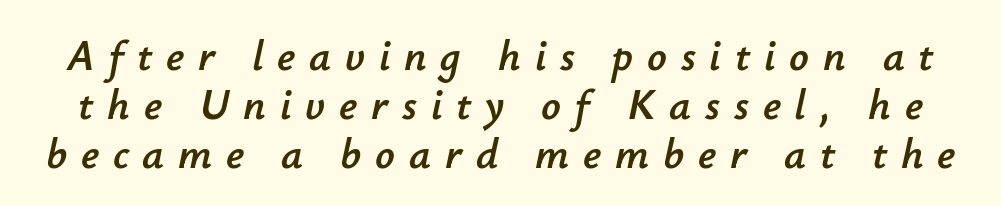
The image shows 43 px text type, italic (leaning right); set tight line spacing (1.14x), unusually wide letter spacing (+0.32 em), not underlined; low stroke contrast and a small x-height.
